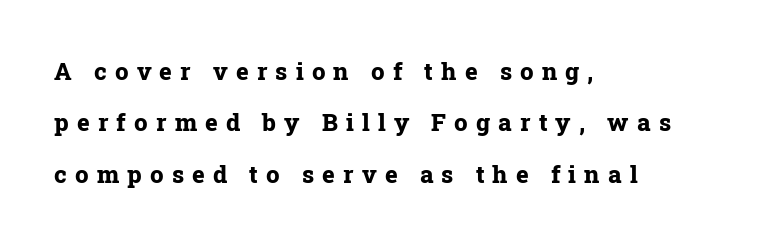
The image shows 24 px bold type, upright; set left-aligned, loose line spacing (2.14x), unusually wide letter spacing (+0.34 em), not underlined.
